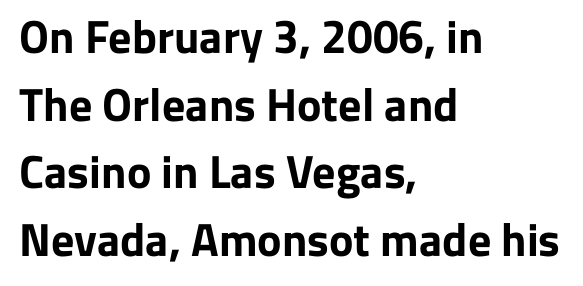
Q: Is the text bold? A: Yes.
Q: Is the text italic (slanted)? A: No, it is upright.
Q: Is the typeface a serif or a sans-serif typeface? A: Sans-serif.
Q: Is the text underlined? A: No.
Q: How is the paragraph aligned? A: Left-aligned.
Q: Is the spacing between letters normal or unusually wide? A: Normal.
Q: Is the spacing between lines tight, normal or loose? A: Normal.
Q: Width (condensed, normal, or wide)? A: Normal.
Q: Stroke contrast? A: Low.
Q: x-height? A: Medium.
Q: Monospaced? A: No.
